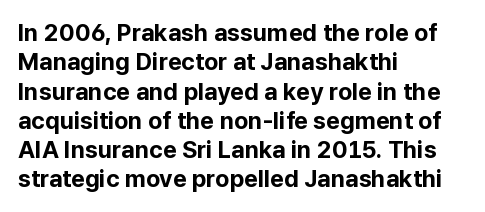
{"italic": "no", "bold": "yes", "underline": "no", "align": "left", "line_spacing_ratio": 1.22, "letter_spacing": "normal", "letter_spacing_em": 0.0, "glyph_px": 24}
